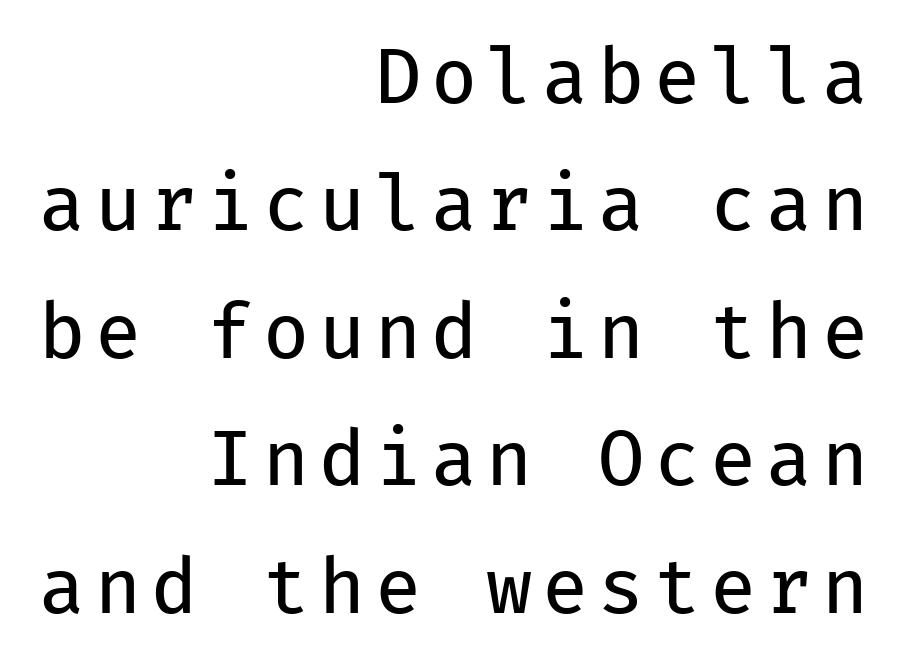
Typographically, this falls in the sans-serif category. Casual observation: everything's shoved over to the right. Anything drawn beneath the words? Only blank space. The axis of the letterforms is exactly vertical.
